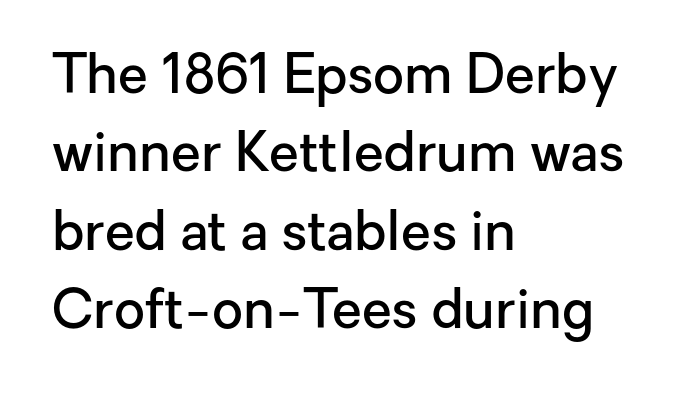
{"serif": "no", "italic": "no", "bold": "semi", "weight": "semibold", "width": "normal", "stroke_contrast": "low", "x_height": "medium", "monospaced": "no", "underline": "no", "align": "left", "line_spacing": "normal", "line_spacing_ratio": 1.45, "letter_spacing": "normal", "letter_spacing_em": 0.0, "glyph_px": 54}
